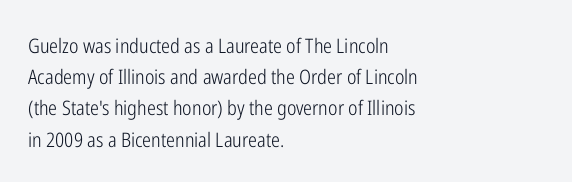
Q: Is the text bold? A: No.
Q: Is the text italic (slanted)? A: No, it is upright.
Q: Is the text underlined? A: No.
Q: How is the paragraph aligned? A: Left-aligned.
Q: Is the spacing between letters normal or unusually wide? A: Normal.
Q: Is the spacing between lines tight, normal or loose? A: Normal.
